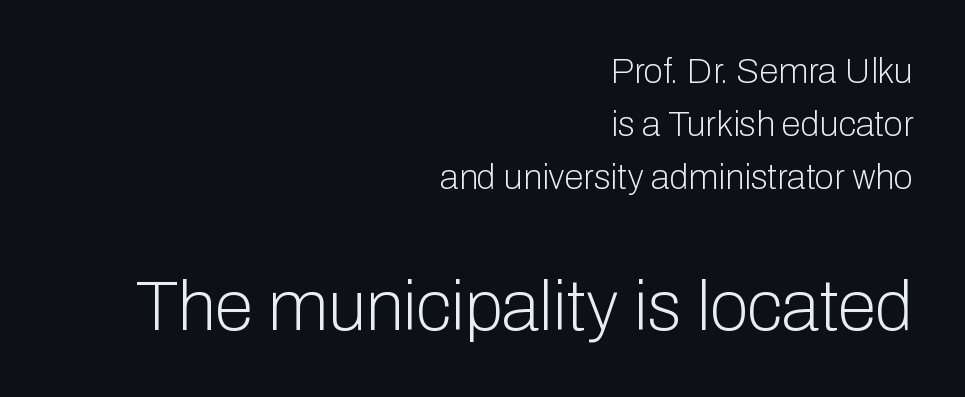
{"serif": "no", "italic": "no", "bold": "no", "weight": "light", "width": "normal", "stroke_contrast": "low", "x_height": "medium", "monospaced": "no", "underline": "no", "align": "right", "line_spacing": "normal", "line_spacing_ratio": 1.52, "letter_spacing": "normal", "letter_spacing_em": 0.0, "larger_block": "second", "size_ratio": 2.0, "glyph_px": 70}
